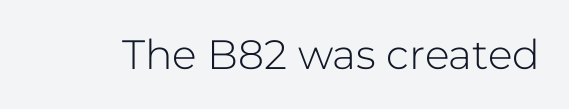
Q: Is the text bold? A: No.
Q: Is the text italic (slanted)? A: No, it is upright.
Q: Is the typeface a serif or a sans-serif typeface? A: Sans-serif.
Q: Is the text underlined? A: No.
Q: Is the spacing between letters normal or unusually wide? A: Normal.
Q: Width (condensed, normal, or wide)? A: Normal.
Q: Stroke contrast? A: Low.
Q: x-height? A: Medium.
Q: Monospaced? A: No.
